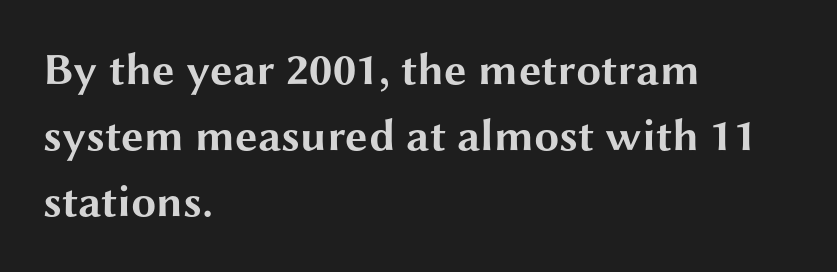
{"serif": "no", "italic": "no", "bold": "yes", "weight": "bold", "width": "wide", "stroke_contrast": "medium", "x_height": "medium", "monospaced": "no", "underline": "no", "align": "left", "line_spacing": "normal", "line_spacing_ratio": 1.47, "letter_spacing": "normal", "letter_spacing_em": 0.0, "glyph_px": 45}
